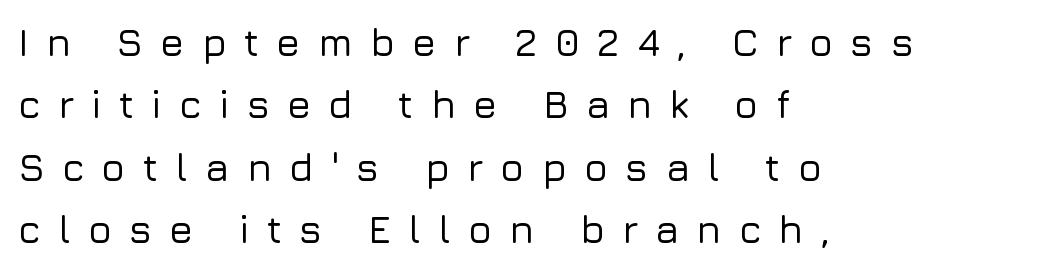
{"serif": "no", "italic": "no", "width": "normal", "stroke_contrast": "low", "x_height": "medium", "monospaced": "no", "underline": "no", "align": "left", "line_spacing": "normal", "line_spacing_ratio": 1.6, "letter_spacing": "wide", "letter_spacing_em": 0.44, "glyph_px": 39}
